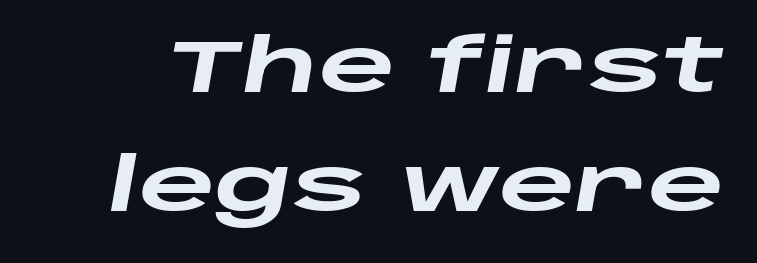
Q: Is the text bold? A: Yes.
Q: Is the text italic (slanted)? A: Yes, it leans right by about 10 degrees.
Q: Is the text underlined? A: No.
Q: Is the spacing between letters normal or unusually wide? A: Normal.
Q: Is the spacing between lines tight, normal or loose? A: Normal.
Q: Width (condensed, normal, or wide)? A: Wide.
Q: Stroke contrast? A: Low.
Q: x-height? A: Large.
Q: Monospaced? A: No.
